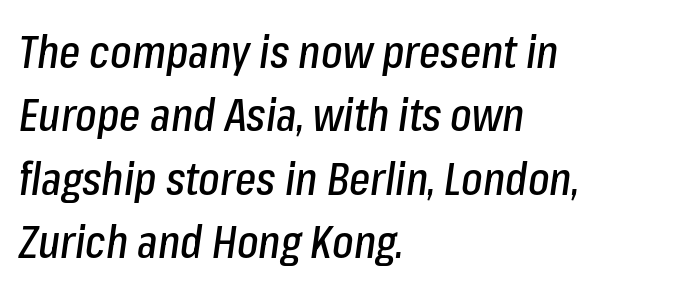
The image shows 45 px condensed type, italic (leaning right); set left-aligned, normal line spacing (1.41x), normal letter spacing, not underlined; low stroke contrast and a medium x-height.
